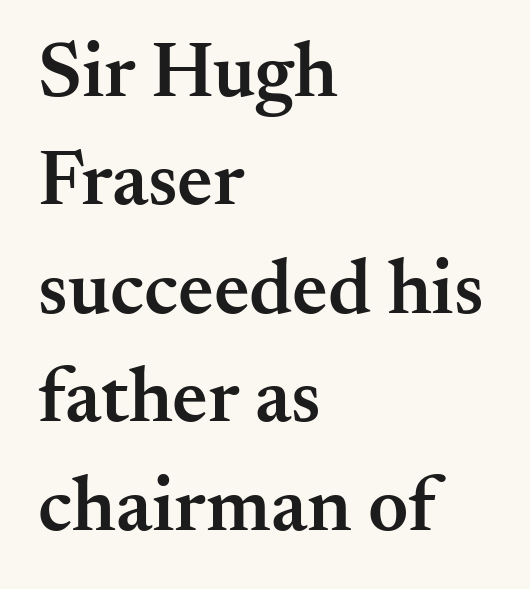
Q: Is the text bold? A: Semi-bold.
Q: Is the text italic (slanted)? A: No, it is upright.
Q: Is the typeface a serif or a sans-serif typeface? A: Serif.
Q: Is the text underlined? A: No.
Q: How is the paragraph aligned? A: Left-aligned.
Q: Is the spacing between letters normal or unusually wide? A: Normal.
Q: Is the spacing between lines tight, normal or loose? A: Normal.
Q: Width (condensed, normal, or wide)? A: Normal.
Q: Stroke contrast? A: Medium.
Q: x-height? A: Small.
Q: Monospaced? A: No.
